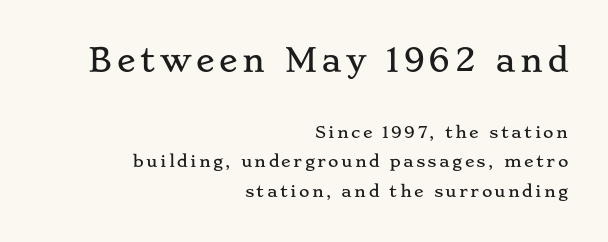
Line ends are locked; line starts wander. What kind of face is this? One with serifs. The specimen reads as upright at a glance. Is this a fixed-width face? No — the glyphs have proportional, varying widths. A bare baseline throughout the passage.
